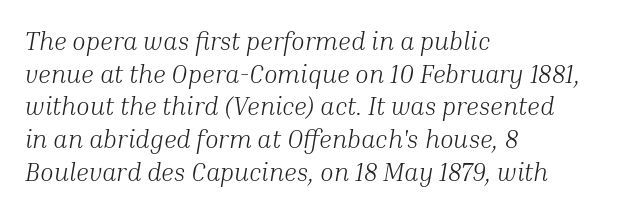
The image shows 25 px text type, italic (leaning right); set left-aligned, normal line spacing (1.31x), normal letter spacing, not underlined.
